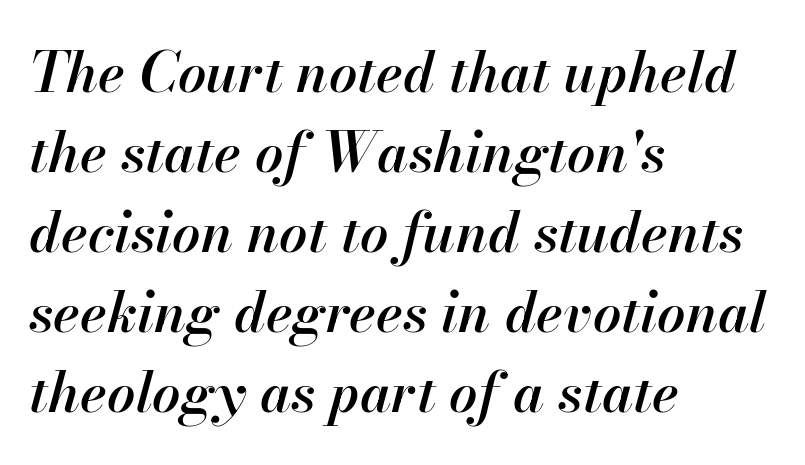
The image shows 56 px semibold type, italic (leaning right); set left-aligned, normal line spacing (1.43x), normal letter spacing, not underlined; high stroke contrast and a small x-height.
